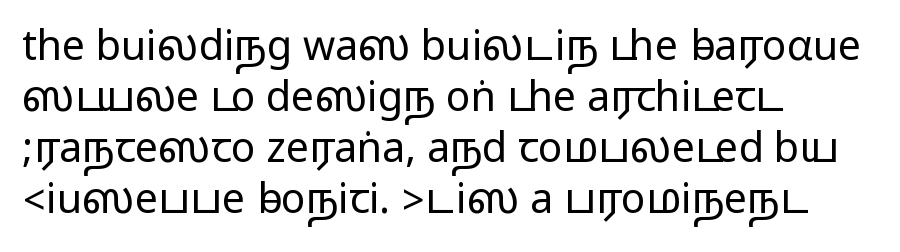
{"serif": "no", "italic": "no", "width": "wide", "stroke_contrast": "medium", "monospaced": "no", "underline": "no", "align": "left", "line_spacing_ratio": 1.24, "letter_spacing": "normal", "letter_spacing_em": 0.0, "glyph_px": 41}
